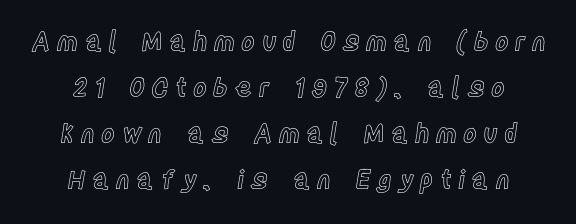
Check the space under the baseline: it is left empty. In terms of letterspacing, this is a distinctly airy, spread setting.
